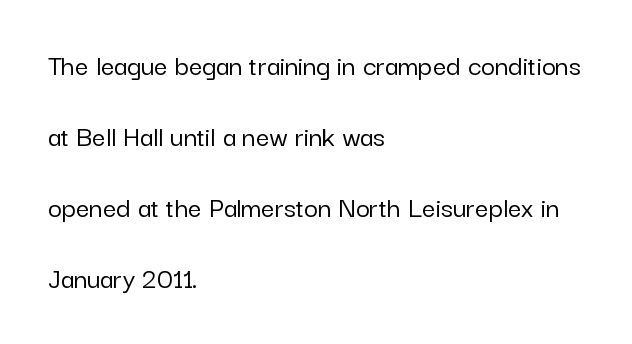
In terms of posture, this sample is upright. This sample has the flowing, uneven cadence of proportional lettering. The rendering shows plain stroke endings on the letterforms — a sans-serif design. Leading: increased. There is no visible air inserted between adjacent glyphs. The rendering anchors every line to the left-hand side.
